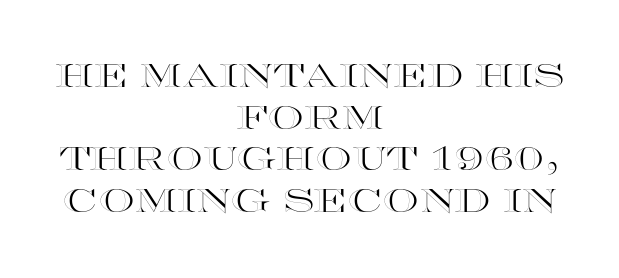
Notice how descenders clear the ascenders below comfortably — that's standard leading. The foot of each line stays bare and open. This rendering leaves character spacing at its baseline value. The passage shown is typed in a proportional face where columns would drift. The lines in this sample share a center point and differ in where they start and stop.
